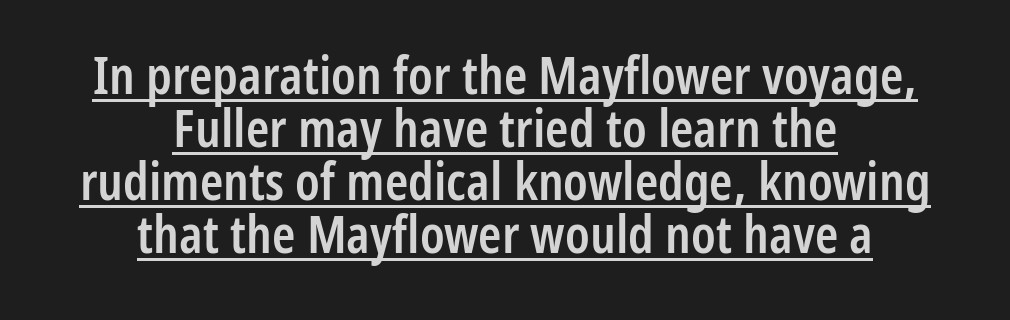
Q: Is the text bold? A: Semi-bold.
Q: Is the text italic (slanted)? A: No, it is upright.
Q: Is the typeface a serif or a sans-serif typeface? A: Sans-serif.
Q: Is the text underlined? A: Yes.
Q: How is the paragraph aligned? A: Centered.
Q: Is the spacing between letters normal or unusually wide? A: Normal.
Q: Is the spacing between lines tight, normal or loose? A: Tight.
Q: Width (condensed, normal, or wide)? A: Condensed.
Q: Stroke contrast? A: Low.
Q: x-height? A: Medium.
Q: Monospaced? A: No.
